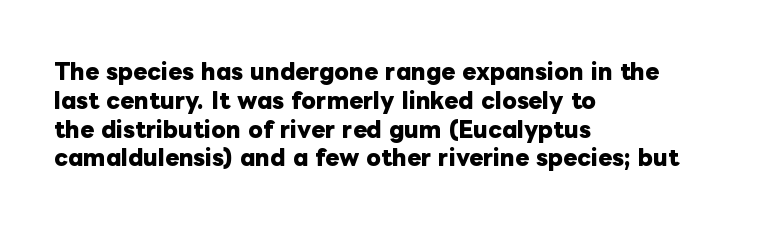
{"italic": "no", "bold": "yes", "underline": "no", "align": "left", "line_spacing": "normal", "line_spacing_ratio": 1.37, "letter_spacing": "normal", "letter_spacing_em": 0.0, "glyph_px": 21}
